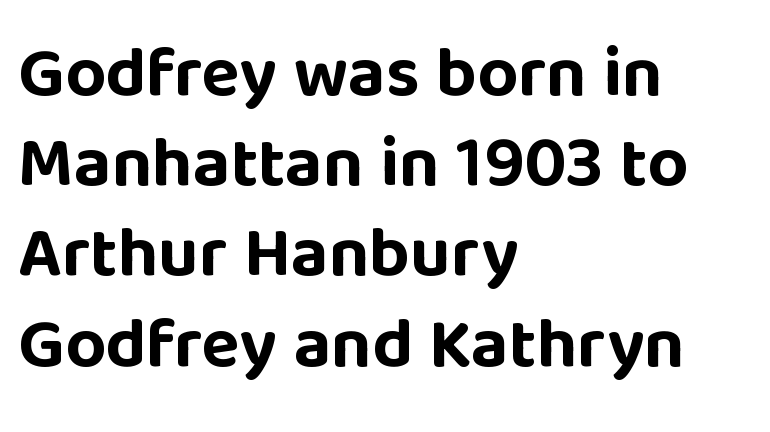
The space beneath each line is pristine and unruled. The designer went with a sans here, leaving each stem footless. Words appear dense and cohesive because spacing is normal. Character widths vary here, with narrow letters taking less room than wide ones.
